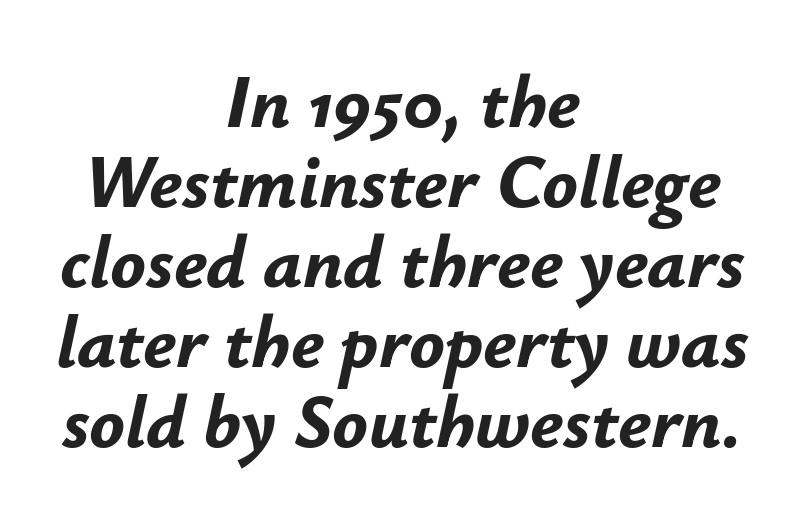
The image shows 74 px bold type, italic (leaning right); set centered, tight line spacing (1.08x), normal letter spacing, not underlined; low stroke contrast and a small x-height.
